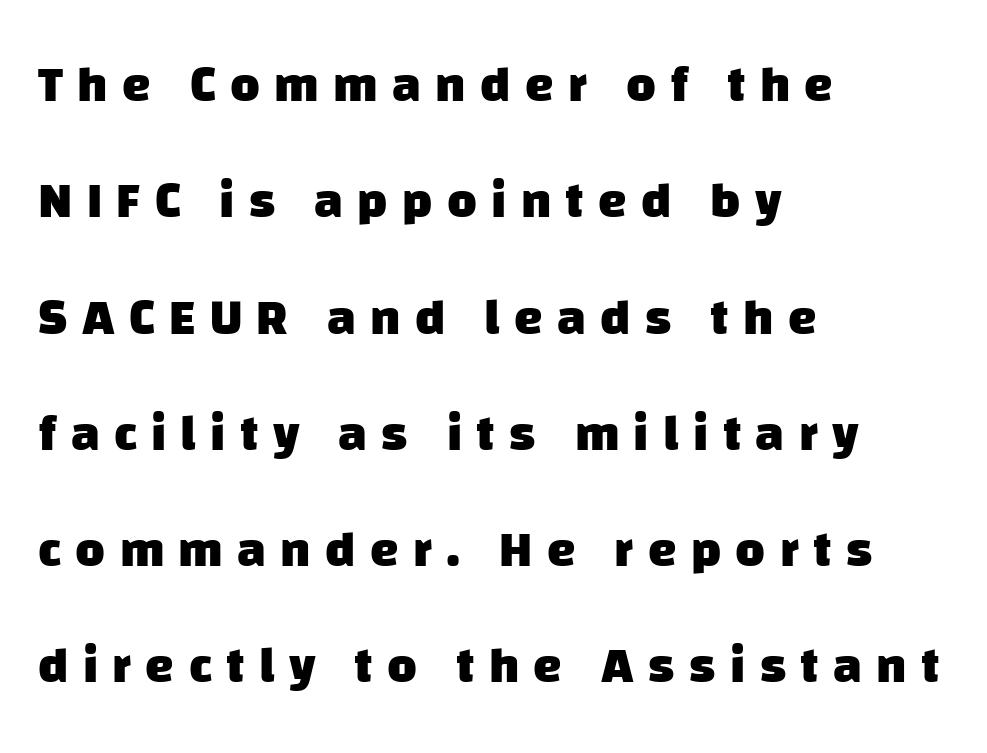
{"serif": "no", "bold": "yes", "weight": "heavy", "width": "normal", "stroke_contrast": "low", "x_height": "large", "monospaced": "no", "underline": "no", "align": "left", "line_spacing": "loose", "line_spacing_ratio": 2.28, "letter_spacing": "wide", "letter_spacing_em": 0.28, "glyph_px": 51}
